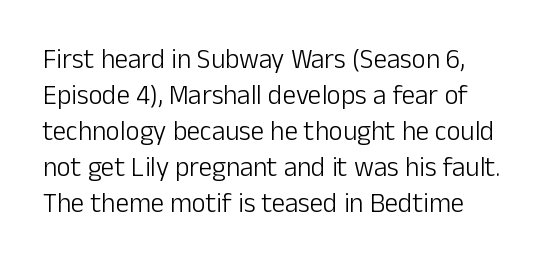
{"italic": "no", "bold": "no", "underline": "no", "line_spacing": "normal", "line_spacing_ratio": 1.33, "letter_spacing": "normal", "letter_spacing_em": 0.0, "glyph_px": 27}
